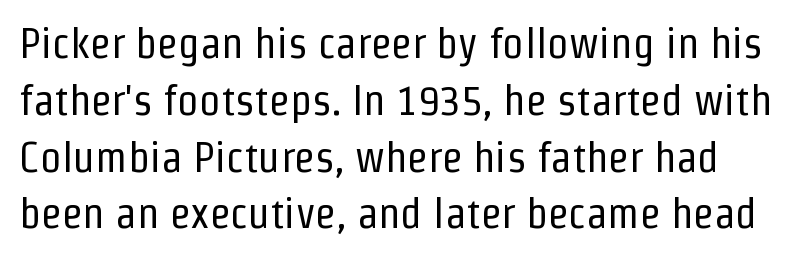
Designer's note — italics off, roman on. The rendering uses natural spacing where letterforms have individual widths. Each row of text sits above clean, open space. What stands out about the letter spacing? Nothing — it is the standard amount. Each stroke keeps to a modest, everyday thickness or less.
